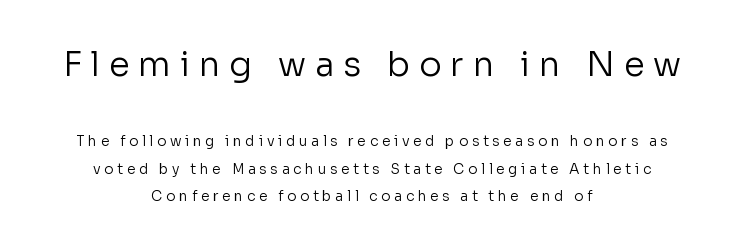
Teacher's note: observe the equal gaps on both sides — that is centered alignment. Inter-character spacing is expanded well beyond the font's built-in metrics. The typeface chosen for these lines omits serifs. Think of a printed novel: that variable character pitch is what you see here. Bigger letters appear in the top chunk; the bottom chunk is reduced. The specimen omits any rule beneath the text block's lines.
